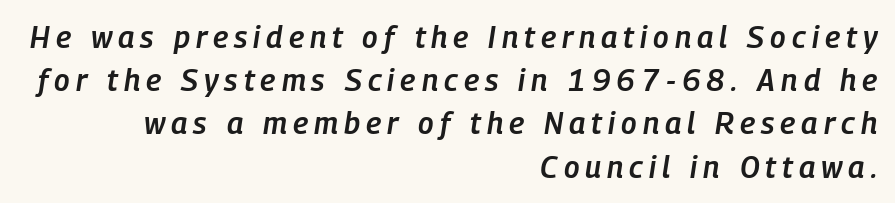
{"italic": "yes", "lean": "right", "slant_degrees": 9, "bold": "semi", "weight": "semibold", "width": "condensed", "stroke_contrast": "low", "x_height": "medium", "monospaced": "no", "underline": "no", "align": "right", "line_spacing": "normal", "line_spacing_ratio": 1.44, "letter_spacing": "wide", "letter_spacing_em": 0.2, "glyph_px": 30}
